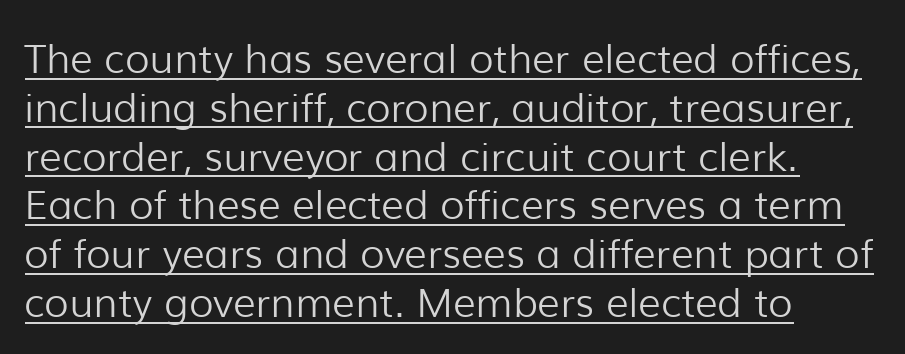
Each line of the rendering has a horizontal stroke beneath the glyphs. Here the designer chose a conventional face with non-uniform glyph widths. The ragged edge is on the right, which tells us the setting is flush left. The rendering shows plain stroke endings on the letterforms — a sans-serif design. Heaviness? Minimal to ordinary, like unemphasized prose.
